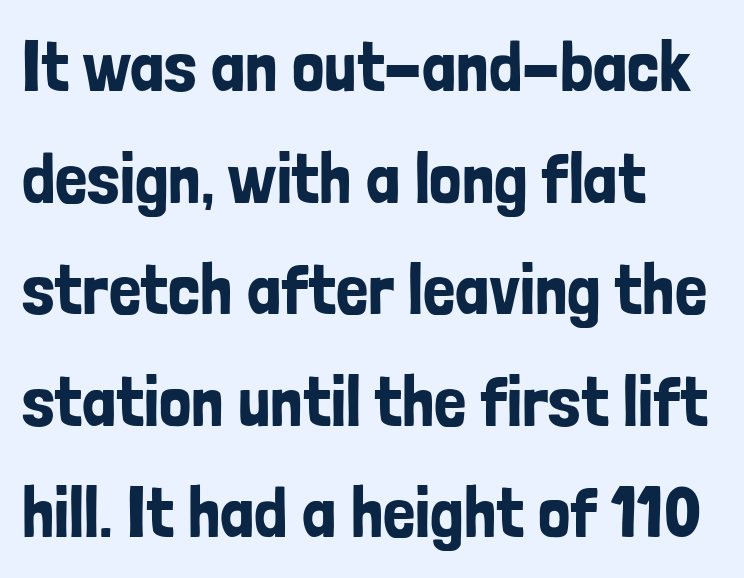
{"serif": "no", "italic": "no", "width": "condensed", "stroke_contrast": "low", "x_height": "medium", "monospaced": "no", "underline": "no", "align": "left", "line_spacing": "normal", "line_spacing_ratio": 1.55, "letter_spacing": "normal", "letter_spacing_em": 0.0, "glyph_px": 72}
